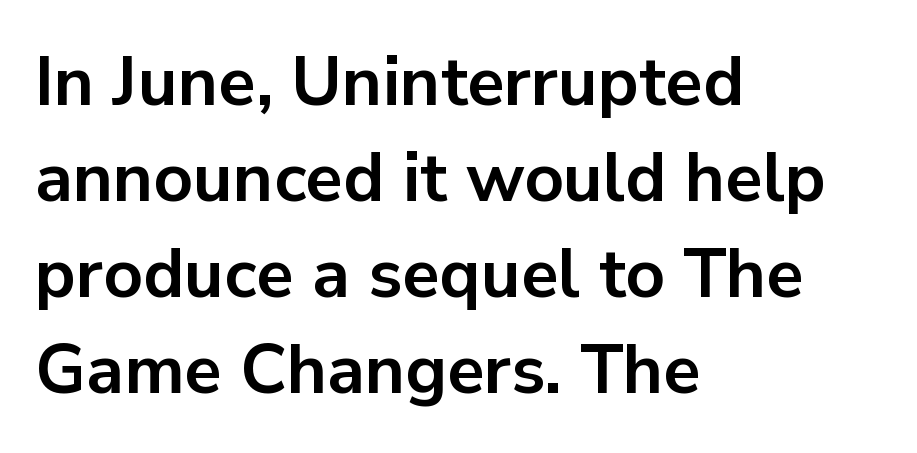
{"serif": "no", "italic": "no", "bold": "yes", "weight": "bold", "width": "normal", "stroke_contrast": "low", "x_height": "medium", "monospaced": "no", "underline": "no", "align": "left", "line_spacing": "normal", "line_spacing_ratio": 1.39, "letter_spacing": "normal", "letter_spacing_em": 0.0, "glyph_px": 69}
